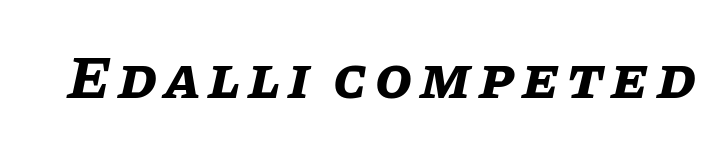
The image shows 60 px bold type, italic (leaning right); set not underlined; low stroke contrast and a large x-height.
